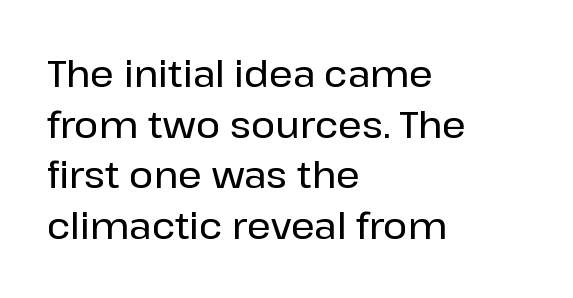
The image shows 37 px sans-serif type, upright; set left-aligned, normal line spacing (1.37x), normal letter spacing, not underlined; low stroke contrast and a medium x-height.
